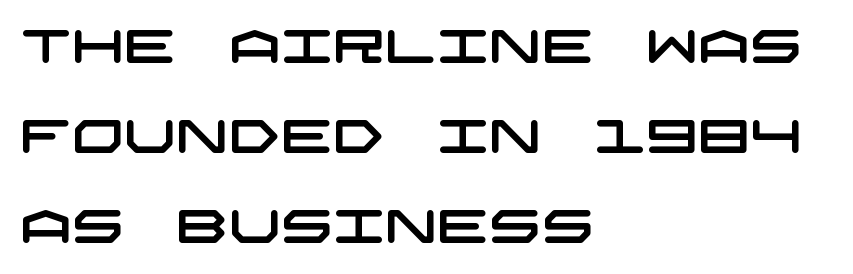
{"serif": "no", "width": "wide", "stroke_contrast": "low", "x_height": "large", "underline": "no", "align": "left", "line_spacing": "loose", "line_spacing_ratio": 1.96, "letter_spacing": "normal", "letter_spacing_em": 0.0, "glyph_px": 46}
